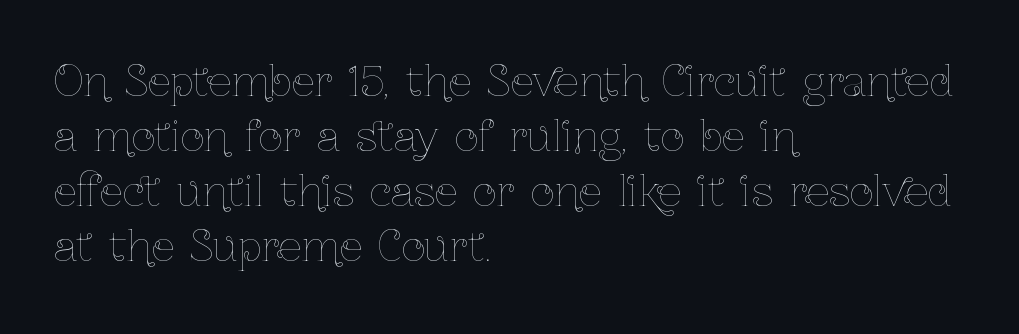
Standard letterfit; no display-style spreading of the glyphs. Think of a printed novel: that variable character pitch is what you see here. Bold? No — there's no thickening of the strokes. Line starts are locked; line ends wander. A roman cut, with each character standing at attention. Students, observe: this is what conventionally led text looks like.
